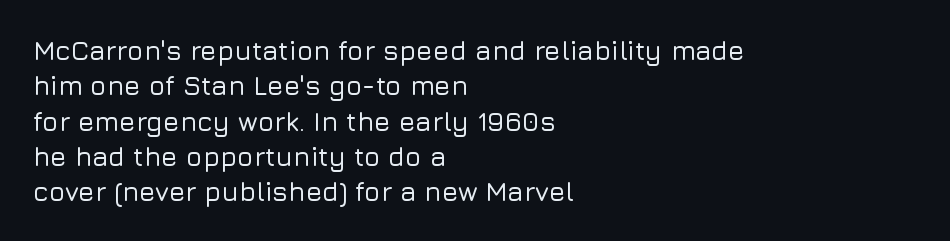
{"italic": "no", "underline": "no", "align": "left", "line_spacing": "normal", "line_spacing_ratio": 1.31, "letter_spacing": "normal", "letter_spacing_em": 0.0, "glyph_px": 27}
